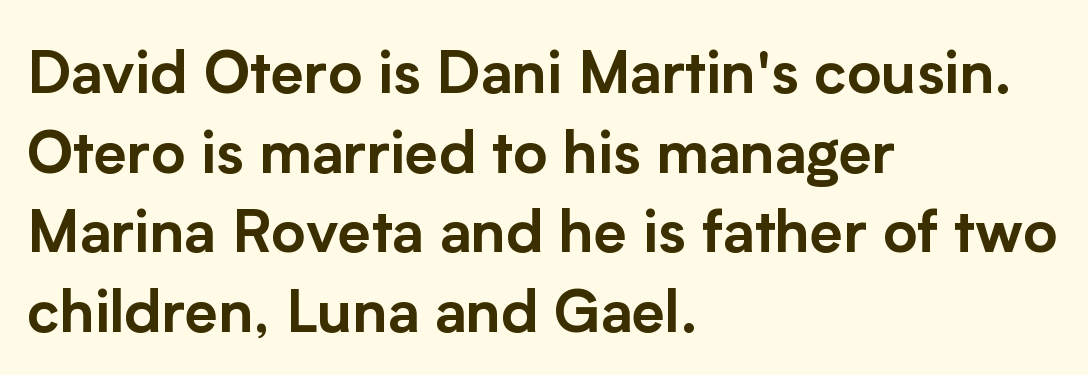
The image shows 59 px sans-serif type, upright; set left-aligned, normal line spacing (1.35x), normal letter spacing, not underlined; low stroke contrast and a medium x-height.
